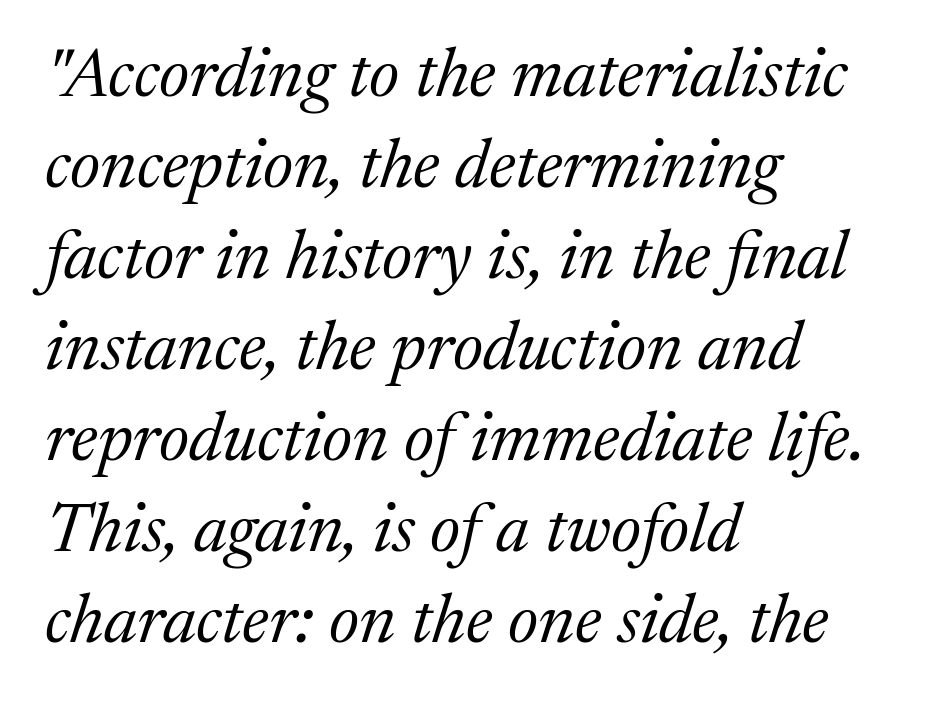
The image shows 69 px regular-weight serif type, italic (leaning right); set left-aligned, normal line spacing (1.32x), normal letter spacing, not underlined; medium stroke contrast and a medium x-height.
